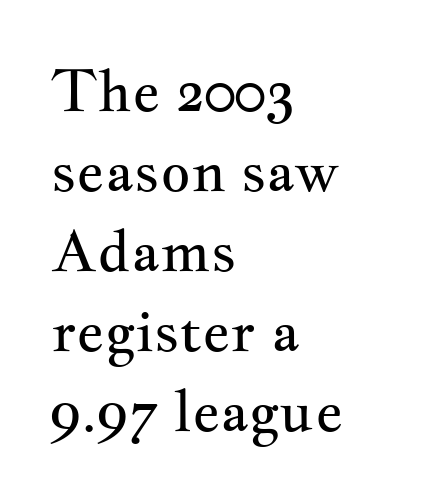
Q: Is the text bold? A: No.
Q: Is the text italic (slanted)? A: No, it is upright.
Q: Is the typeface a serif or a sans-serif typeface? A: Serif.
Q: Is the text underlined? A: No.
Q: How is the paragraph aligned? A: Left-aligned.
Q: Is the spacing between letters normal or unusually wide? A: Normal.
Q: Is the spacing between lines tight, normal or loose? A: Normal.
Q: Width (condensed, normal, or wide)? A: Wide.
Q: Stroke contrast? A: Medium.
Q: x-height? A: Small.
Q: Monospaced? A: No.
